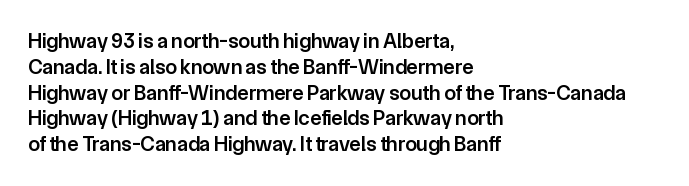
{"italic": "no", "bold": "semi", "underline": "no", "align": "left", "line_spacing_ratio": 1.23, "letter_spacing": "normal", "letter_spacing_em": 0.0, "glyph_px": 21}
